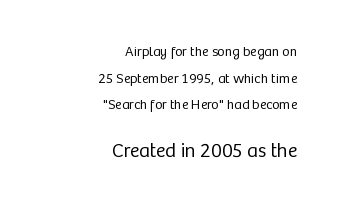
The image shows 20 px text type, upright; set right-aligned, loose line spacing (1.91x), normal letter spacing, not underlined; the second (bottom) block is 1.43x larger.
